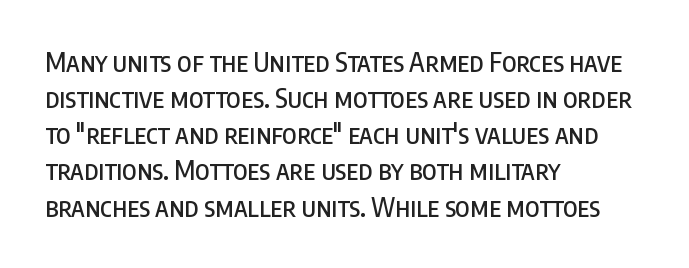
A typesetter would mark this as roman, not italic. Every row of glyphs begins at an identical x-position on the left. Descenders are the only things crossing below the line. Horizontal bands of white between lines are of average thickness.
